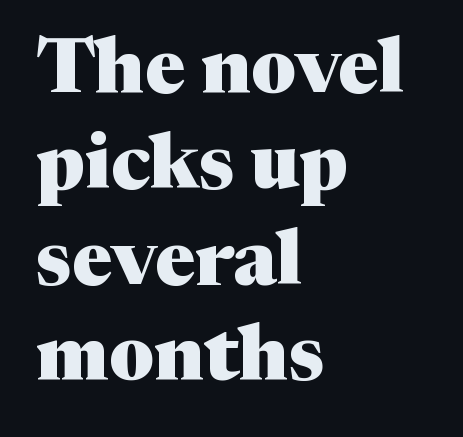
The face used here is proportionally spaced, like ordinary book or web type. This rendering employs a face with finishing strokes, i.e., a serif. This sample keeps an unexceptional amount of space between lines. These words are printed bold, with thick strokes throughout.
